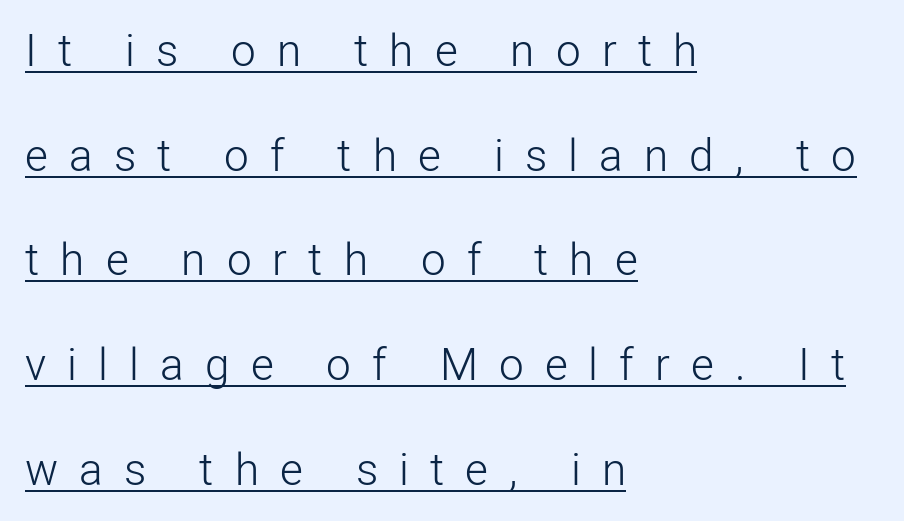
Q: Is the text bold? A: No.
Q: Is the text italic (slanted)? A: No, it is upright.
Q: Is the typeface a serif or a sans-serif typeface? A: Sans-serif.
Q: Is the text underlined? A: Yes.
Q: How is the paragraph aligned? A: Left-aligned.
Q: Is the spacing between letters normal or unusually wide? A: Unusually wide.
Q: Is the spacing between lines tight, normal or loose? A: Loose.
Q: Width (condensed, normal, or wide)? A: Normal.
Q: Stroke contrast? A: Low.
Q: x-height? A: Medium.
Q: Monospaced? A: No.
